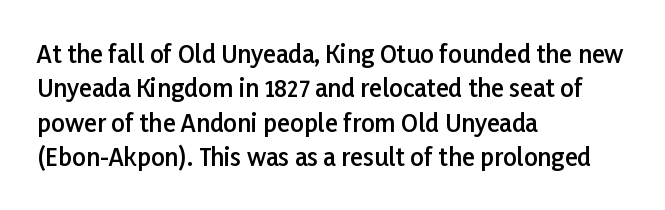
Between one letter and the next there's only the usual sliver of space. Underline: absent. Short and long lines alike share a common starting point at left. Compared with typical paragraphs, the rows here are spaced about the same.
